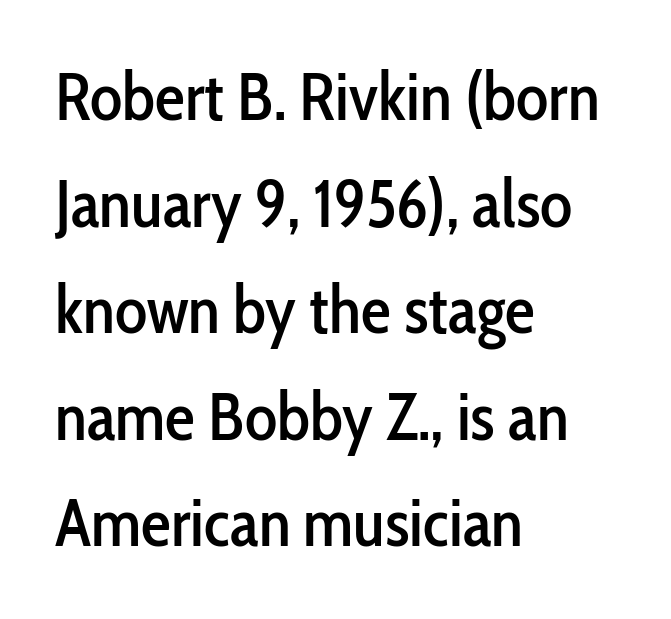
Q: Is the text italic (slanted)? A: No, it is upright.
Q: Is the typeface a serif or a sans-serif typeface? A: Sans-serif.
Q: Is the text underlined? A: No.
Q: How is the paragraph aligned? A: Left-aligned.
Q: Is the spacing between letters normal or unusually wide? A: Normal.
Q: Is the spacing between lines tight, normal or loose? A: Normal.
Q: Width (condensed, normal, or wide)? A: Condensed.
Q: Stroke contrast? A: Low.
Q: x-height? A: Medium.
Q: Monospaced? A: No.
